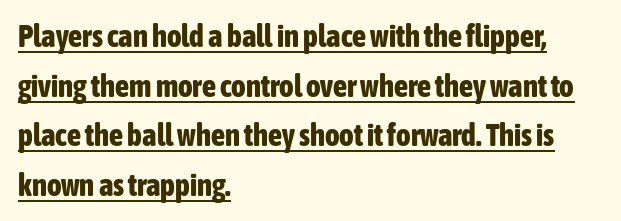
{"serif": "no", "italic": "no", "bold": "yes", "weight": "bold", "width": "condensed", "stroke_contrast": "low", "x_height": "medium", "monospaced": "no", "underline": "yes", "align": "left", "line_spacing": "normal", "line_spacing_ratio": 1.6, "letter_spacing": "normal", "letter_spacing_em": 0.0, "glyph_px": 31}
